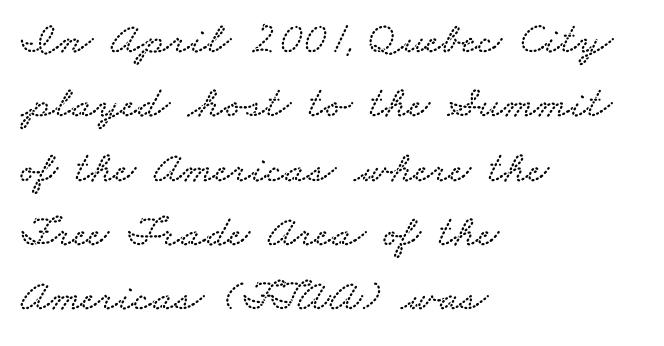
{"serif": "yes", "width": "wide", "stroke_contrast": "low", "x_height": "small", "monospaced": "no", "underline": "no", "align": "left", "line_spacing": "normal", "line_spacing_ratio": 1.43, "letter_spacing": "normal", "letter_spacing_em": 0.0, "glyph_px": 45}
